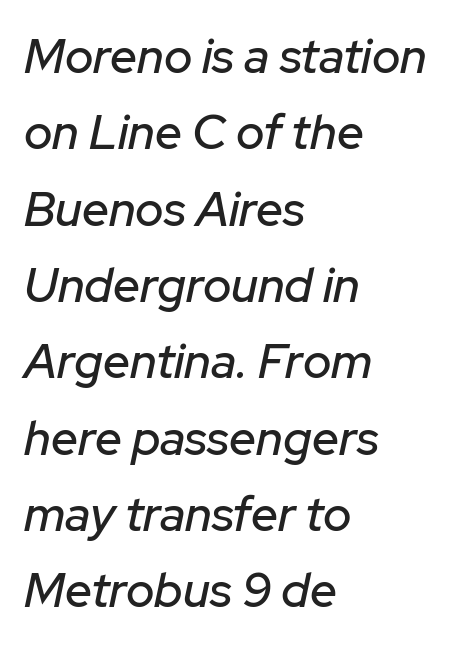
{"italic": "yes", "lean": "right", "slant_degrees": 12, "width": "normal", "stroke_contrast": "low", "x_height": "medium", "monospaced": "no", "underline": "no", "align": "left", "line_spacing": "normal", "line_spacing_ratio": 1.59, "letter_spacing": "normal", "letter_spacing_em": 0.0, "glyph_px": 48}
